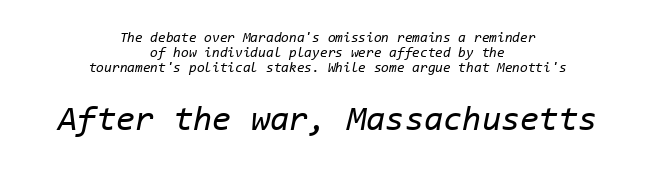
The passage shown is not bold in any degree. Horizontally, the lines are justified to the midpoint only. Reading top to bottom, the characters get bigger at the block break. In terms of posture, this sample is oblique. The leading is snug, giving the passage a crowded texture. Think of a typewriter: that constant character pitch is what you see here.
